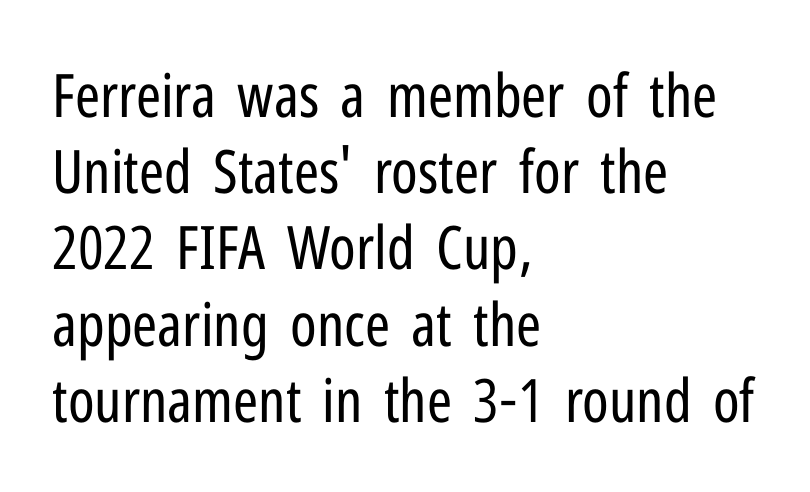
{"serif": "no", "italic": "no", "bold": "no", "weight": "regular", "width": "condensed", "stroke_contrast": "low", "x_height": "medium", "monospaced": "no", "underline": "no", "align": "left", "line_spacing": "normal", "line_spacing_ratio": 1.27, "letter_spacing": "normal", "letter_spacing_em": 0.0, "glyph_px": 60}
